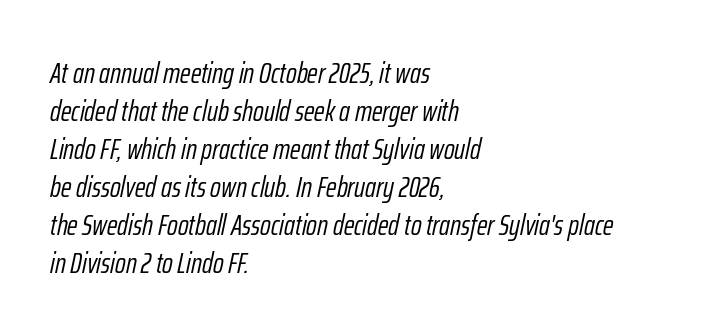
Check the space under the baseline: it is left empty. These lines are set flush left with a ragged right edge. Interline gaps are of average width in this sample. Nobody touched the tracking dial on this one. A typesetter would call this proportional, since set widths differ per character. Nothing heavy about these letters — not bold at all.
